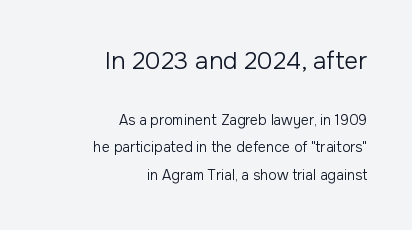
Q: Is the text bold? A: No.
Q: Is the text italic (slanted)? A: No, it is upright.
Q: Is the text underlined? A: No.
Q: How is the paragraph aligned? A: Right-aligned.
Q: Is the spacing between letters normal or unusually wide? A: Normal.
Q: Is the spacing between lines tight, normal or loose? A: Loose.
Q: Which block of text is set in a larger size, the first (top) or the second (bottom)? A: The first (top) one.
